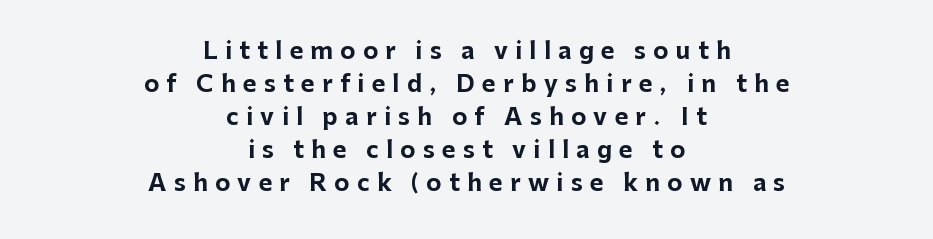
The image shows 23 px bold type, upright; set centered, normal line spacing (1.44x), unusually wide letter spacing (+0.32 em), not underlined.
